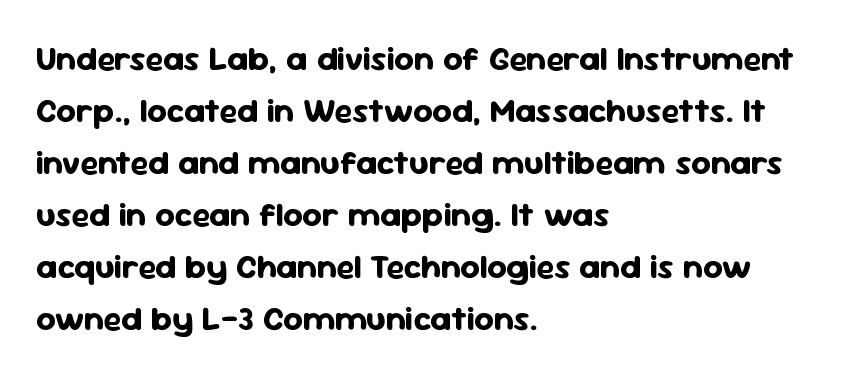
Reading down the column, the eye jumps a familiar distance to each next line. Looks like regular typesetting: each glyph gets only the width it needs. Characters remain perfectly vertical along every line. Every letter is thick-stroked: bold, no question.
